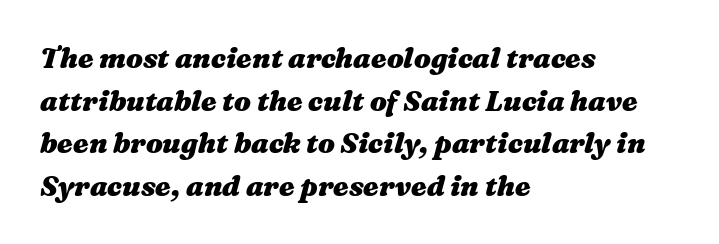
Pretty heavy lettering here — definitely bold. Vertical spacing — default. These lines were composed using italics. Looks like regular typesetting: each glyph gets only the width it needs. The paragraph has a hard left edge and a soft right edge.
